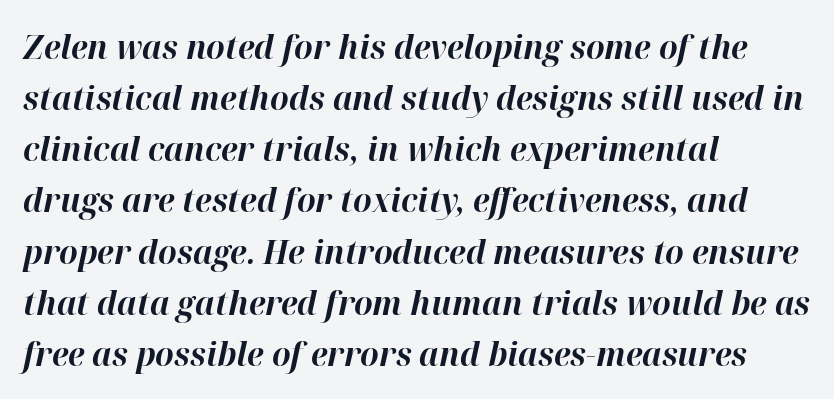
{"italic": "yes", "lean": "right", "slant_degrees": 12, "bold": "yes", "weight": "bold", "width": "normal", "stroke_contrast": "high", "x_height": "medium", "monospaced": "no", "underline": "no", "align": "left", "line_spacing": "normal", "line_spacing_ratio": 1.55, "letter_spacing": "normal", "letter_spacing_em": 0.0, "glyph_px": 33}
